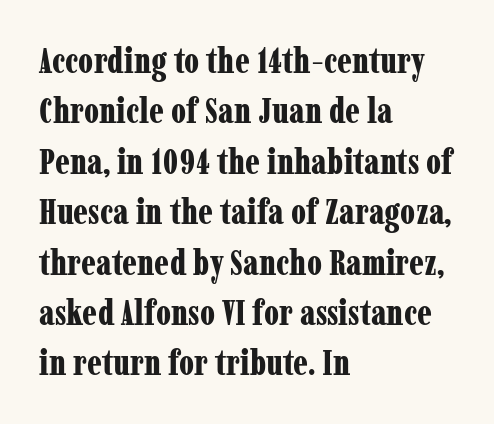
The image shows 35 px bold, condensed serif type, upright; set left-aligned, normal line spacing (1.44x), normal letter spacing, not underlined; low stroke contrast and a medium x-height.
